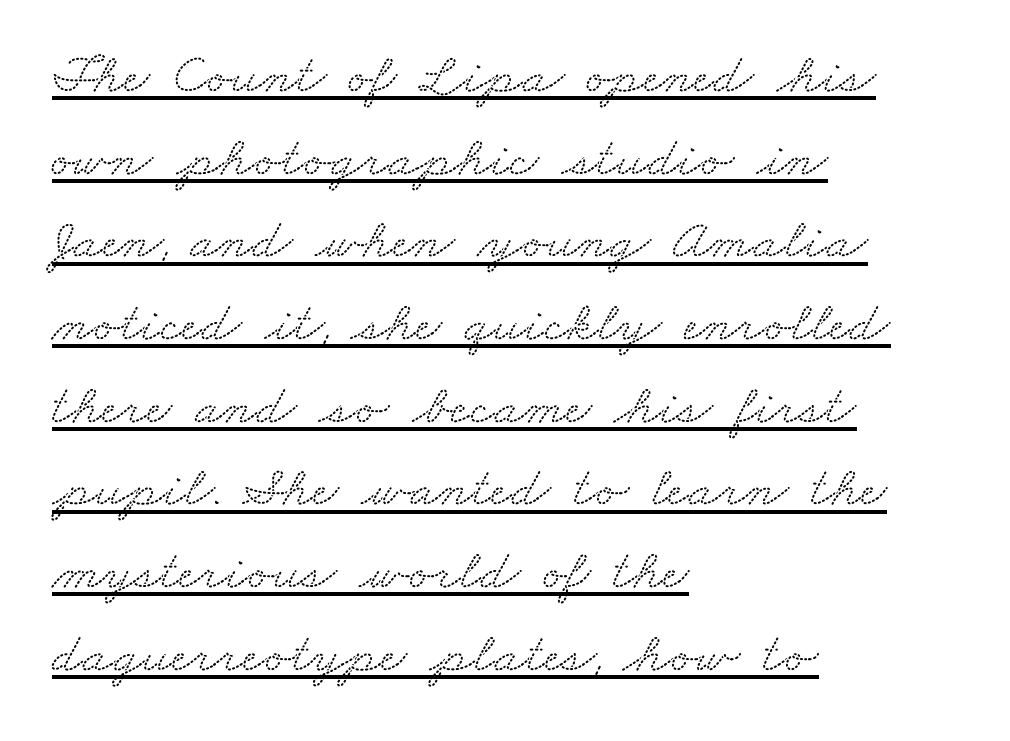
The line texture is even and compact thanks to regular tracking. You could not count columns in this text — the font is proportionally spaced. If you drew a ruler down the left edge, every line would touch it. These characters rest on top of a visible drawn line. Serif or sans? Serif — the stroke terminals have little feet.
